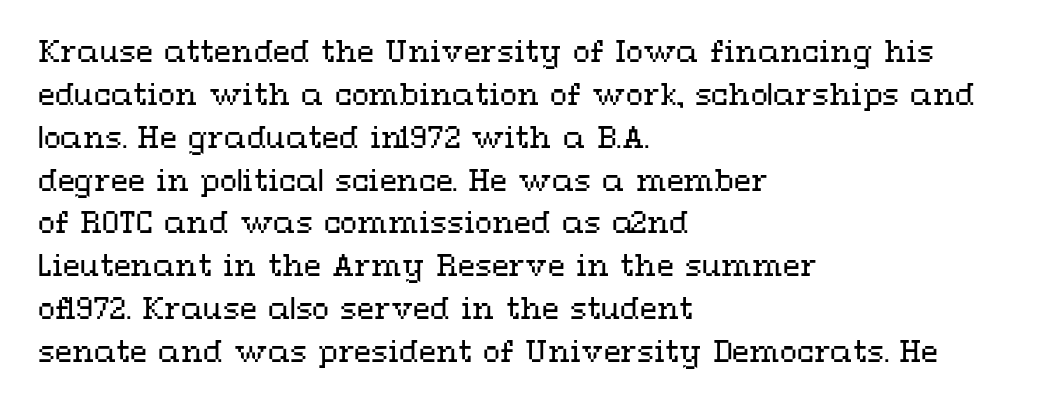
{"italic": "no", "bold": "no", "weight": "regular", "width": "wide", "stroke_contrast": "medium", "x_height": "medium", "monospaced": "no", "underline": "no", "align": "left", "line_spacing": "normal", "line_spacing_ratio": 1.53, "letter_spacing": "normal", "letter_spacing_em": 0.0, "glyph_px": 28}
